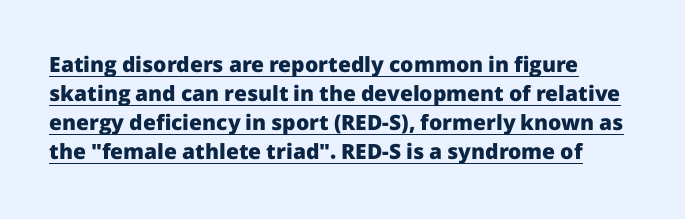
The rendering keeps characters at their native spacing. This sample keeps an unexceptional amount of space between lines. Each line of the rendering has a horizontal stroke beneath the glyphs. The lettering holds an erect, upright posture throughout.
